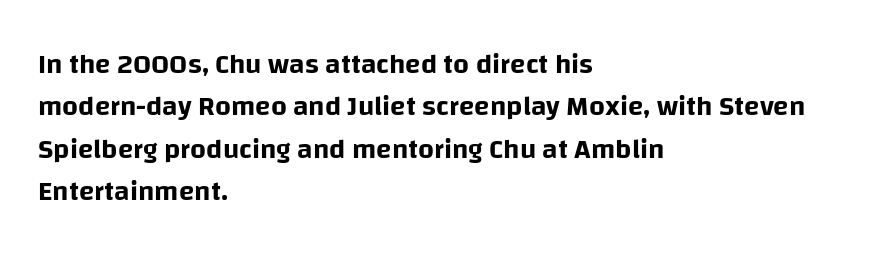
{"serif": "no", "italic": "no", "width": "normal", "stroke_contrast": "low", "x_height": "large", "monospaced": "no", "underline": "no", "align": "left", "line_spacing": "normal", "line_spacing_ratio": 1.51, "letter_spacing": "normal", "letter_spacing_em": 0.0, "glyph_px": 28}
